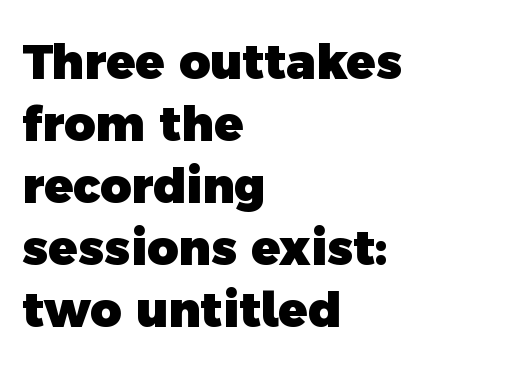
{"serif": "no", "bold": "yes", "weight": "heavy", "width": "normal", "x_height": "medium", "monospaced": "no", "underline": "no", "align": "left", "line_spacing": "normal", "line_spacing_ratio": 1.29, "letter_spacing": "normal", "letter_spacing_em": 0.0, "glyph_px": 48}
